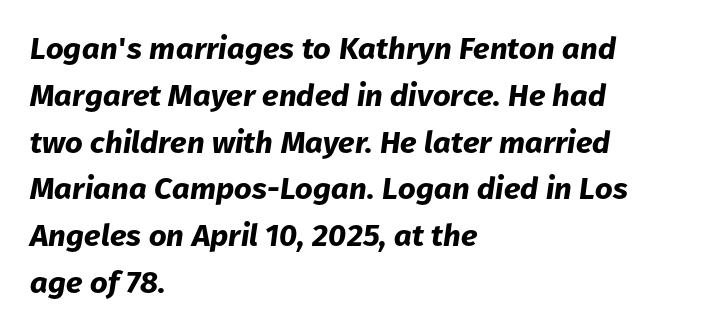
The image shows 31 px bold type, italic (leaning right); set left-aligned, normal line spacing (1.51x), normal letter spacing, not underlined; low stroke contrast and a medium x-height.
